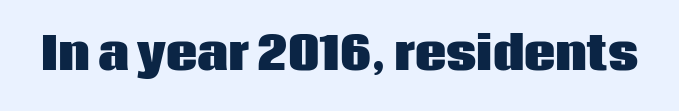
{"serif": "no", "italic": "no", "bold": "yes", "weight": "heavy", "width": "normal", "stroke_contrast": "low", "x_height": "large", "monospaced": "no", "underline": "no", "letter_spacing": "normal", "letter_spacing_em": 0.0, "glyph_px": 44}
